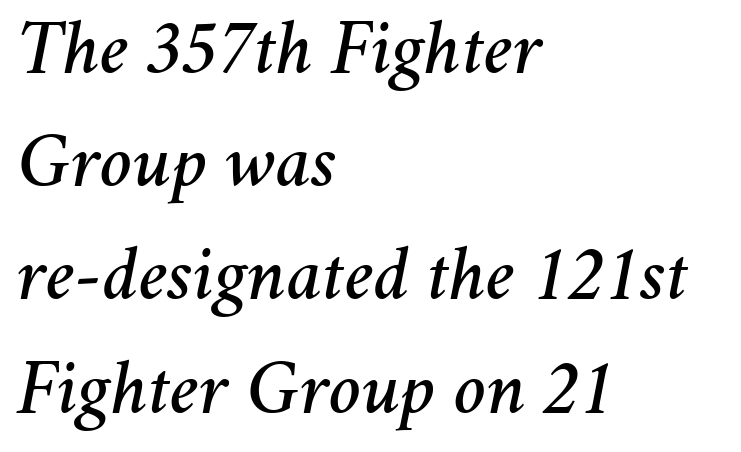
Q: Is the text italic (slanted)? A: Yes, it leans right by about 11 degrees.
Q: Is the text underlined? A: No.
Q: How is the paragraph aligned? A: Left-aligned.
Q: Is the spacing between letters normal or unusually wide? A: Normal.
Q: Is the spacing between lines tight, normal or loose? A: Normal.
Q: Width (condensed, normal, or wide)? A: Normal.
Q: Stroke contrast? A: Medium.
Q: x-height? A: Medium.
Q: Monospaced? A: No.
